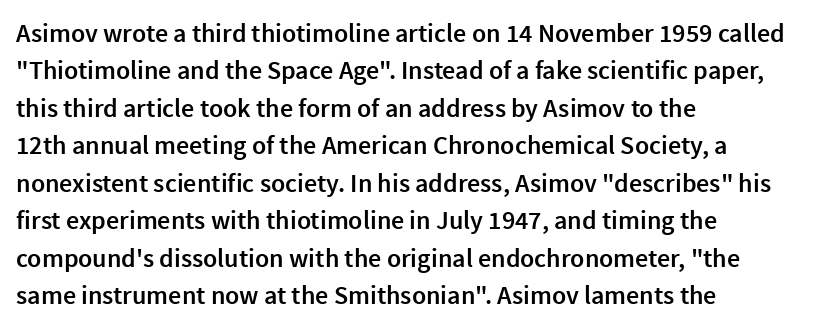
{"italic": "no", "bold": "semi", "underline": "no", "align": "left", "line_spacing": "normal", "line_spacing_ratio": 1.44, "letter_spacing": "normal", "letter_spacing_em": 0.0, "glyph_px": 26}
